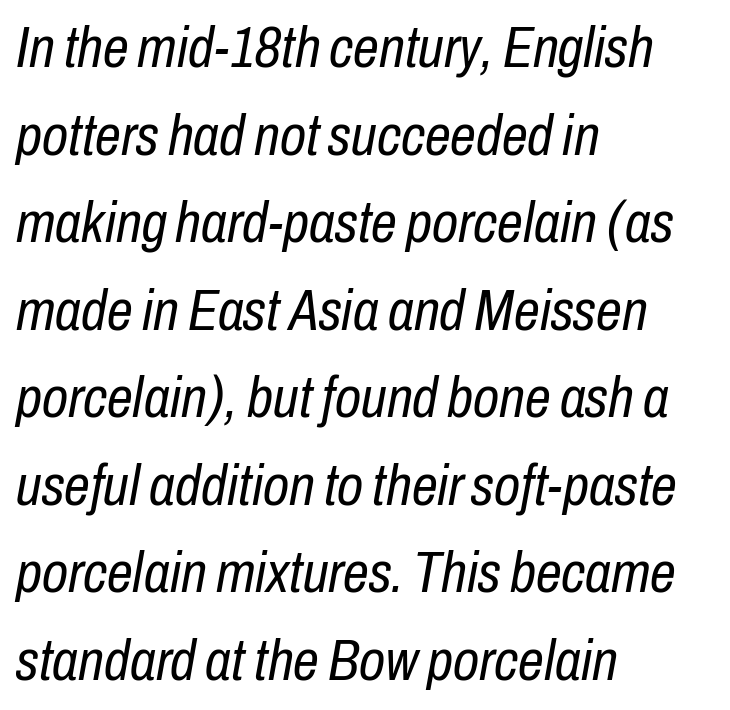
The zone under the glyphs is completely vacant. Short and long lines alike share a common starting point at left. The passage shown stacks its lines at a standard gap. Stroke mass is kept to a normal reading level or below.
